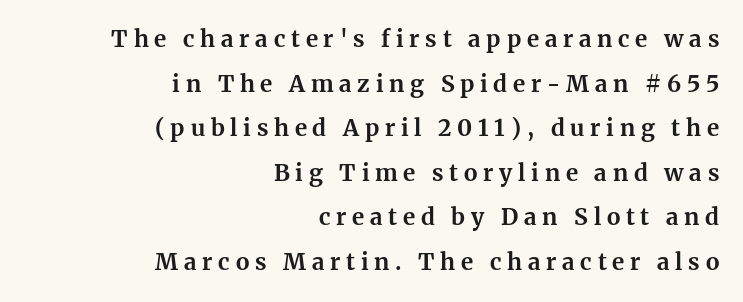
Is the letter spacing exaggerated? Yes — the characters are pushed far apart. Unlike italic type, these characters show no tilt at all. Which margin do the lines hug? The right one — the left edge is uneven. How would I describe the line gaps? Wide and relaxed. Check the space under the baseline: it is left empty.
